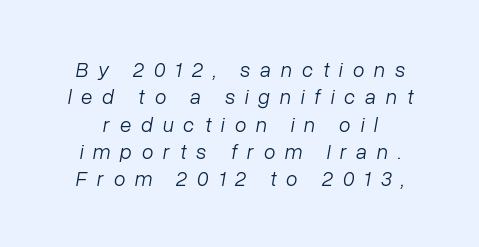
{"italic": "yes", "lean": "right", "slant_degrees": 10, "bold": "no", "underline": "no", "line_spacing": "normal", "line_spacing_ratio": 1.3, "letter_spacing": "wide", "letter_spacing_em": 0.47, "glyph_px": 21}
